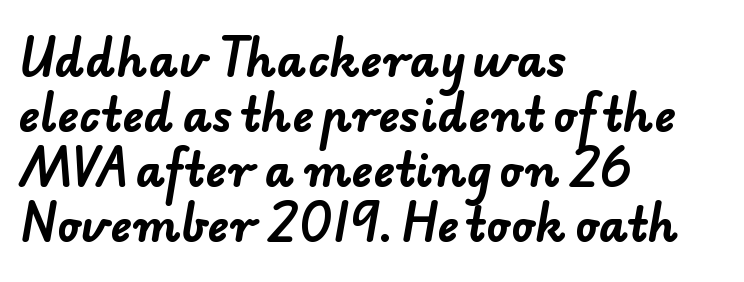
Is the type bold? Yes — the strokes are clearly thick and heavy. The type is set solid horizontally, with unmodified tracking. This sample has the flowing, uneven cadence of proportional lettering. Stroke terminals: plain, sans-serif.
